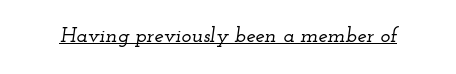
The image shows 21 px text type, italic (leaning right); set normal letter spacing, underlined.
